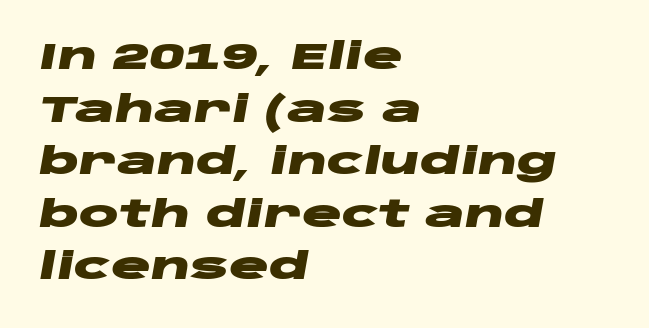
{"italic": "yes", "lean": "right", "slant_degrees": 10, "bold": "yes", "weight": "heavy", "width": "wide", "stroke_contrast": "low", "x_height": "large", "monospaced": "no", "underline": "no", "align": "left", "line_spacing": "normal", "line_spacing_ratio": 1.42, "letter_spacing": "normal", "letter_spacing_em": 0.0, "glyph_px": 37}
